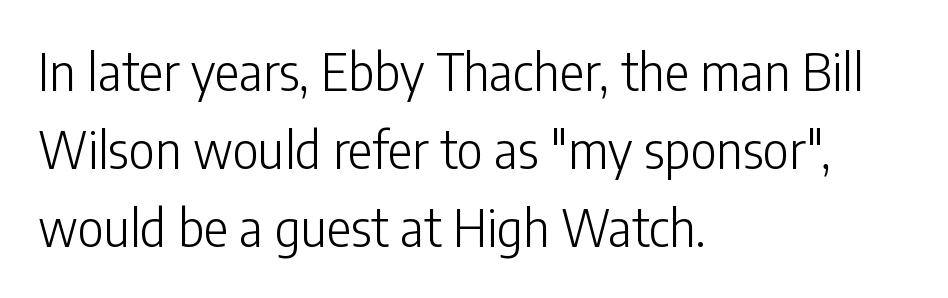
{"serif": "no", "italic": "no", "bold": "no", "weight": "light", "width": "condensed", "stroke_contrast": "low", "x_height": "medium", "monospaced": "no", "underline": "no", "align": "left", "line_spacing": "normal", "line_spacing_ratio": 1.53, "letter_spacing": "normal", "letter_spacing_em": 0.0, "glyph_px": 51}
